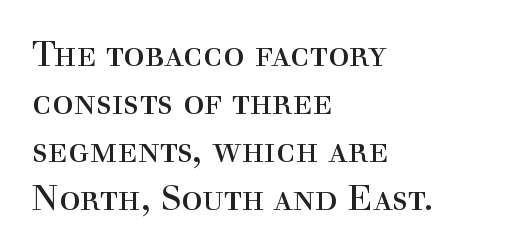
Normally led — the rows are evenly, conventionally spaced. What kind of face is this? One with serifs. The ragged edge is on the right, which tells us the setting is flush left. A quiet, ordinary-to-light weight characterises the typeface. The lettering stays uniformly vertical, giving the passage a roman look. Is the letter spacing exaggerated? No — it looks like the ordinary default.
